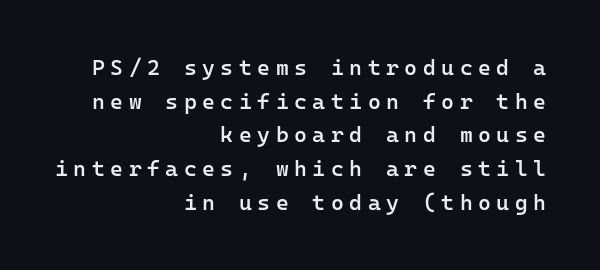
{"italic": "no", "bold": "semi", "underline": "no", "align": "right", "line_spacing": "normal", "line_spacing_ratio": 1.53, "letter_spacing": "wide", "letter_spacing_em": 0.25, "glyph_px": 22}
